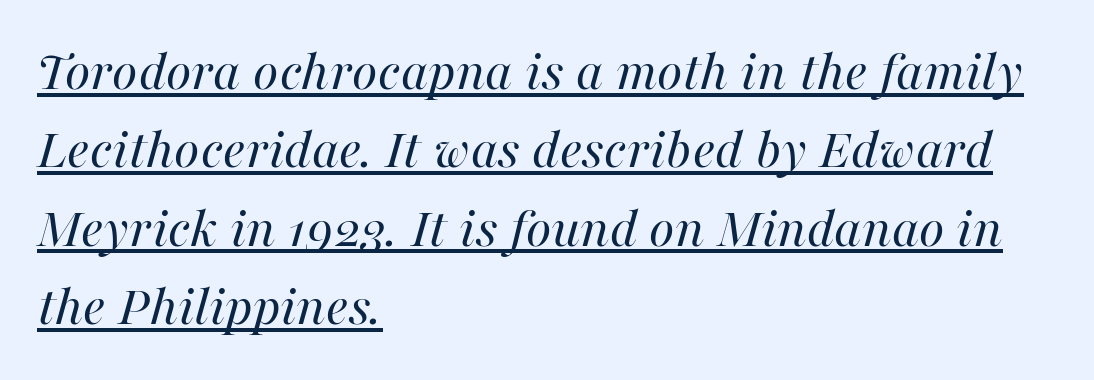
The image shows 58 px regular-weight type, italic (leaning right); set left-aligned, normal line spacing (1.35x), normal letter spacing, underlined; high stroke contrast and a medium x-height.
